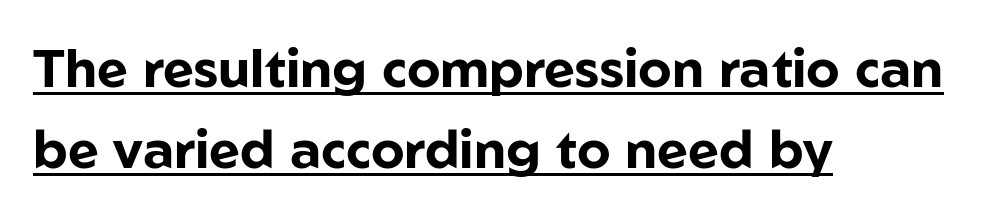
{"serif": "no", "italic": "no", "bold": "yes", "weight": "bold", "width": "normal", "stroke_contrast": "low", "x_height": "medium", "monospaced": "no", "underline": "yes", "align": "left", "line_spacing": "normal", "line_spacing_ratio": 1.53, "letter_spacing": "normal", "letter_spacing_em": 0.0, "glyph_px": 53}
